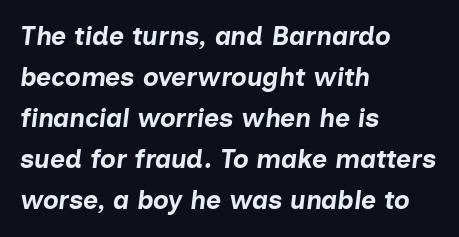
Q: Is the text bold? A: Yes.
Q: Is the text italic (slanted)? A: Yes, it leans right by about 7 degrees.
Q: Is the text underlined? A: No.
Q: How is the paragraph aligned? A: Left-aligned.
Q: Is the spacing between letters normal or unusually wide? A: Normal.
Q: Is the spacing between lines tight, normal or loose? A: Normal.
